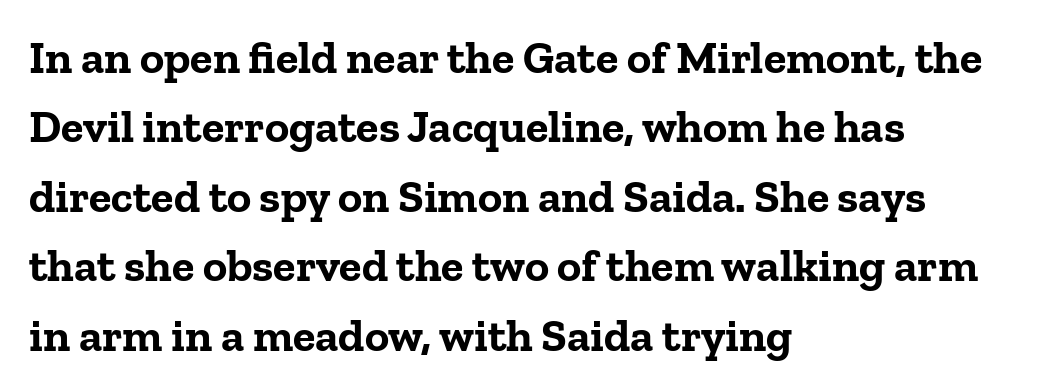
The letters advance in unequal steps, a hallmark of proportional type. Whoever set this chose a conventional vertical rhythm. The paragraph has a hard left edge and a soft right edge. I'd call this a serif setting — the letters wear small feet. Here the glyphs are tracked normally, forming tight word shapes. Decoration check: the copy has no underline.
